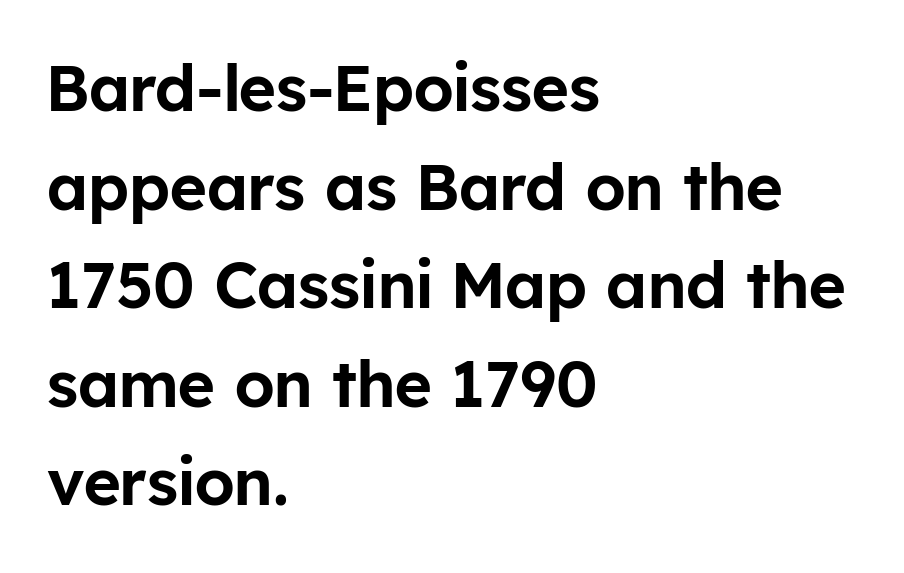
The image shows 64 px sans-serif type, upright; set left-aligned, normal line spacing (1.54x), normal letter spacing, not underlined; low stroke contrast and a medium x-height.
